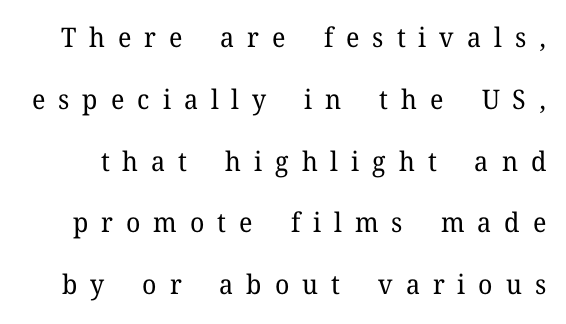
The image shows 27 px text type, upright; set loose line spacing (2.29x), unusually wide letter spacing (+0.48 em), not underlined.
